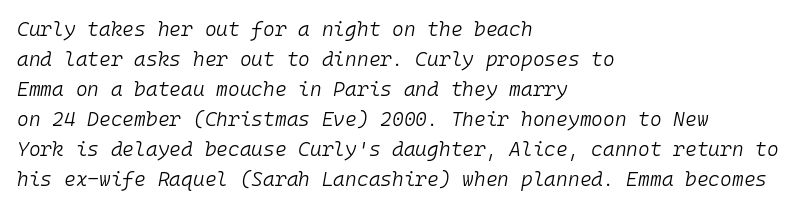
The font's italic variant was chosen for this text. A normal amount of white space separates one row of letters from the next. A bare baseline throughout the passage. One-word summary of the alignment: left. The weight would be labelled regular, book, light, or lighter still.
